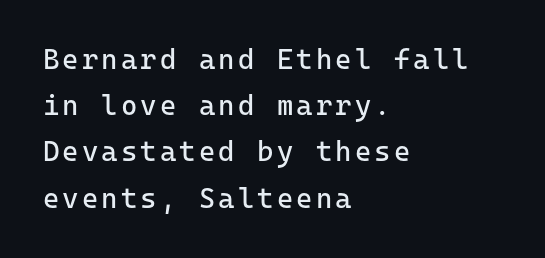
The image shows 28 px regular-weight sans-serif type, upright, monospaced; set left-aligned, normal line spacing (1.65x), not underlined; low stroke contrast and a medium x-height.
